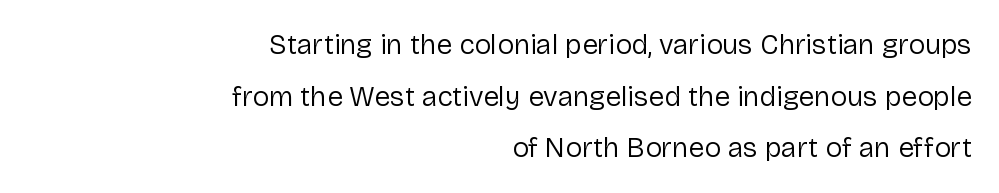
Q: Is the text bold? A: No.
Q: Is the text italic (slanted)? A: No, it is upright.
Q: Is the typeface a serif or a sans-serif typeface? A: Sans-serif.
Q: Is the text underlined? A: No.
Q: How is the paragraph aligned? A: Right-aligned.
Q: Is the spacing between letters normal or unusually wide? A: Normal.
Q: Width (condensed, normal, or wide)? A: Normal.
Q: Stroke contrast? A: Low.
Q: x-height? A: Medium.
Q: Monospaced? A: No.
